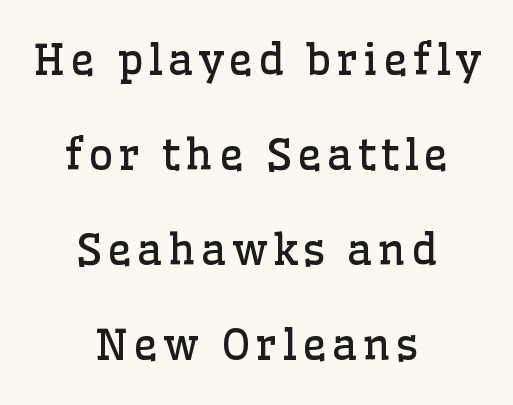
The image shows 43 px regular-weight serif type, upright; set centered, loose line spacing (2.21x), not underlined; low stroke contrast and a medium x-height.
